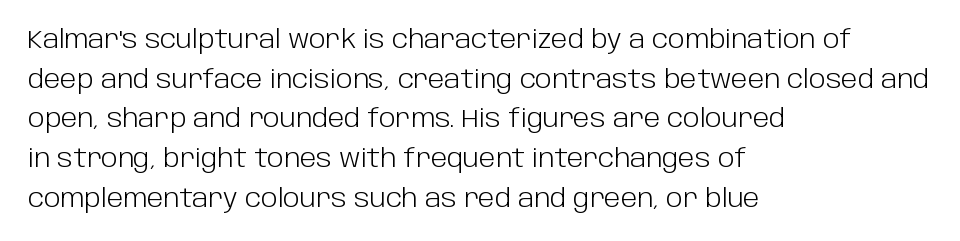
The image shows 25 px text type, upright; set left-aligned, normal line spacing (1.59x), normal letter spacing, not underlined.
